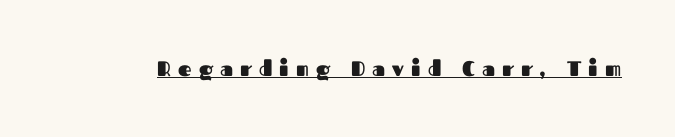
{"italic": "no", "bold": "yes", "underline": "yes", "letter_spacing": "wide", "letter_spacing_em": 0.34, "glyph_px": 21}
